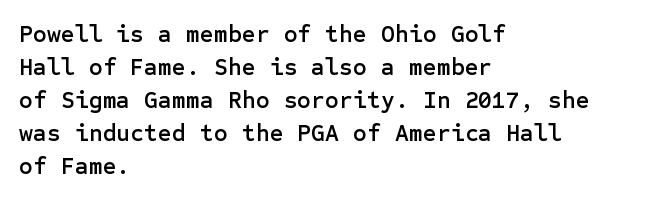
Q: Is the text italic (slanted)? A: No, it is upright.
Q: Is the text underlined? A: No.
Q: How is the paragraph aligned? A: Left-aligned.
Q: Is the spacing between letters normal or unusually wide? A: Normal.
Q: Is the spacing between lines tight, normal or loose? A: Normal.
